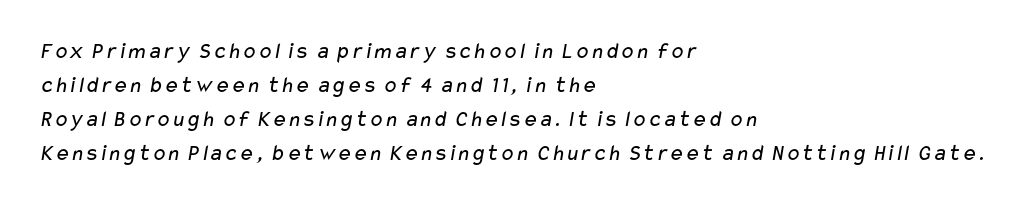
Short note: letters normally spaced. The glyphs are unaccompanied by any horizontal stroke below them. Horizontal bands of white between lines are of average thickness. Where is the straight margin? On the left.
